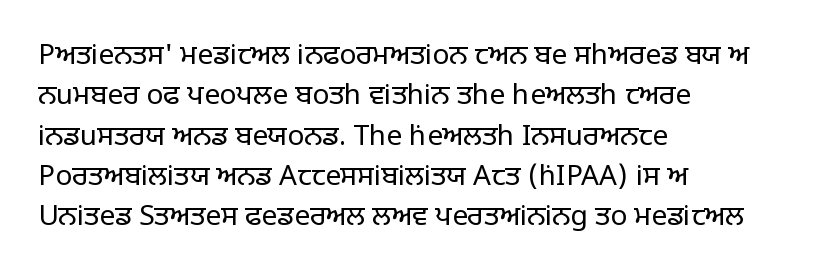
{"serif": "no", "italic": "no", "bold": "no", "weight": "regular", "width": "normal", "stroke_contrast": "low", "x_height": "large", "monospaced": "no", "underline": "no", "align": "left", "line_spacing": "normal", "line_spacing_ratio": 1.44, "letter_spacing": "normal", "letter_spacing_em": 0.0, "glyph_px": 28}
